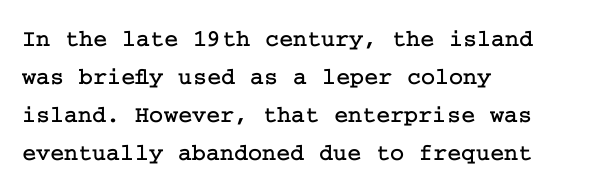
Q: Is the text italic (slanted)? A: No, it is upright.
Q: Is the text underlined? A: No.
Q: How is the paragraph aligned? A: Left-aligned.
Q: Is the spacing between letters normal or unusually wide? A: Normal.
Q: Is the spacing between lines tight, normal or loose? A: Normal.
